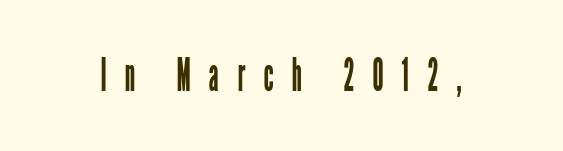
The image shows 46 px regular-weight, condensed sans-serif type, upright; set unusually wide letter spacing (+0.39 em), not underlined; low stroke contrast and a medium x-height.
